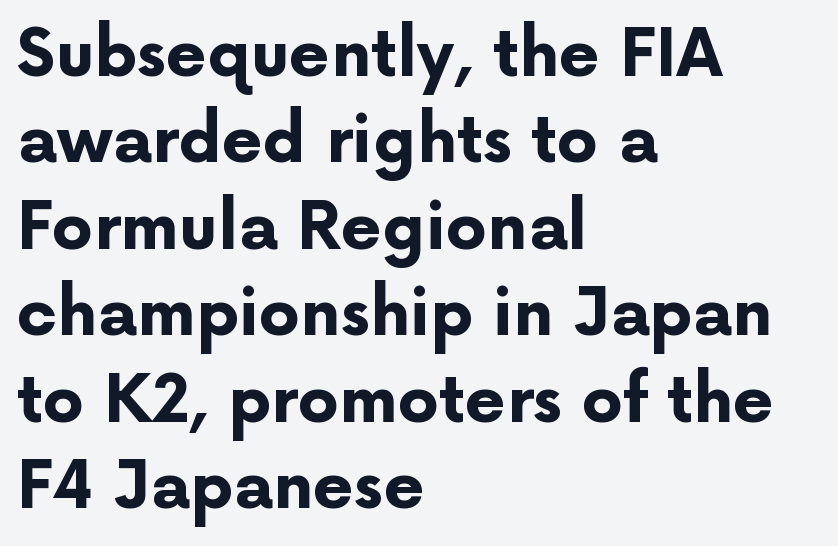
The image shows 65 px bold sans-serif type, upright; set left-aligned, normal line spacing (1.33x), normal letter spacing, not underlined; low stroke contrast and a medium x-height.
